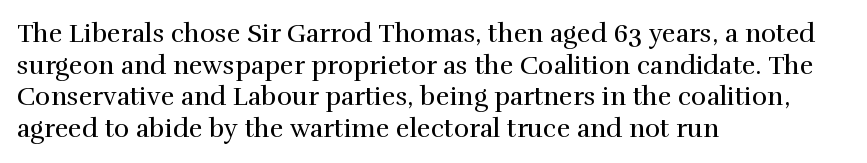
{"italic": "no", "bold": "no", "underline": "no", "align": "left", "line_spacing_ratio": 1.22, "letter_spacing": "normal", "letter_spacing_em": 0.0, "glyph_px": 26}
